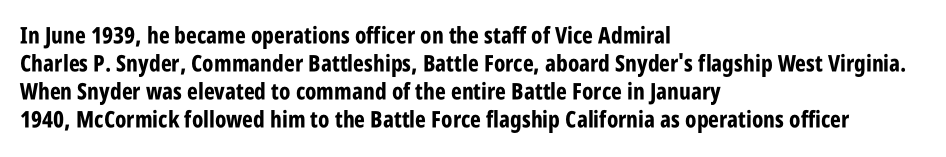
Q: Is the text bold? A: Yes.
Q: Is the text italic (slanted)? A: No, it is upright.
Q: Is the text underlined? A: No.
Q: How is the paragraph aligned? A: Left-aligned.
Q: Is the spacing between letters normal or unusually wide? A: Normal.
